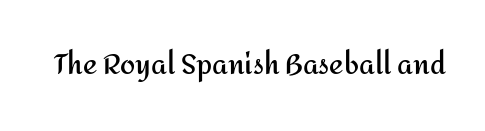
What stands out about the letter spacing? Nothing — it is the standard amount. No italicization has been applied; the sample stays upright. The gap between lines stays unmarked. Thick stems and heavy bowls — unmistakably bold.
